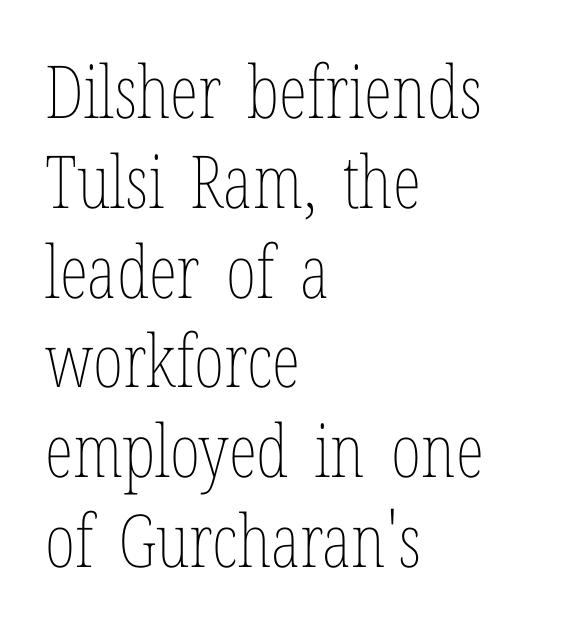
{"italic": "no", "bold": "no", "weight": "thin", "width": "condensed", "stroke_contrast": "low", "x_height": "medium", "monospaced": "no", "underline": "no", "align": "left", "line_spacing_ratio": 1.23, "letter_spacing": "normal", "letter_spacing_em": 0.0, "glyph_px": 73}
